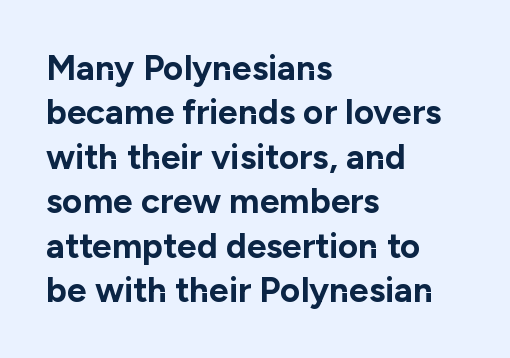
The image shows 35 px bold sans-serif type, upright; set left-aligned, normal line spacing (1.27x), normal letter spacing, not underlined; low stroke contrast and a medium x-height.
